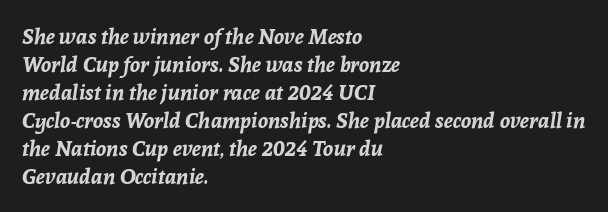
Notice how thick the strokes are: this is what a full bold looks like. This sample keeps an unexceptional amount of space between lines. Underlining? Definitely not there. Characters follow at the spacing the type designer built in. If you drew a ruler down the left edge, every line would touch it.
